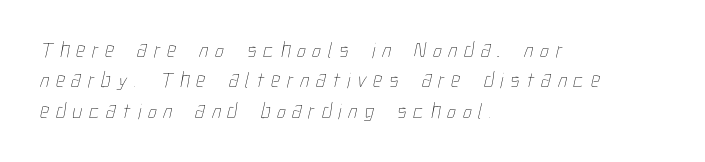
Q: Is the text bold? A: No.
Q: Is the text underlined? A: No.
Q: How is the paragraph aligned? A: Left-aligned.
Q: Is the spacing between letters normal or unusually wide? A: Unusually wide.
Q: Is the spacing between lines tight, normal or loose? A: Normal.
